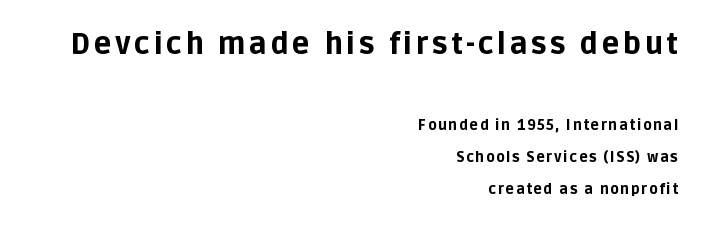
The space directly below the letters is spotless. Each letter keeps its own natural width here, so spacing adapts to shape. The setting favours the right margin, as signatures and pull-quotes sometimes do. Unlike a traditional serif, this face leaves its strokes unadorned. Emphasis by weight is at full strength: bold. The upper block of text is set noticeably larger than the block beneath it.
